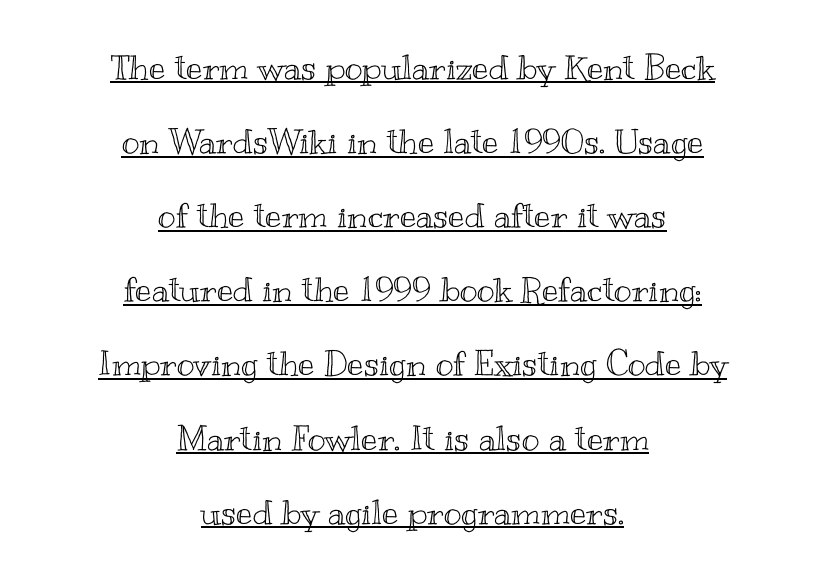
Q: Is the text italic (slanted)? A: No, it is upright.
Q: Is the text underlined? A: Yes.
Q: How is the paragraph aligned? A: Centered.
Q: Is the spacing between letters normal or unusually wide? A: Normal.
Q: Is the spacing between lines tight, normal or loose? A: Loose.
Q: Width (condensed, normal, or wide)? A: Wide.
Q: x-height? A: Small.
Q: Monospaced? A: No.
